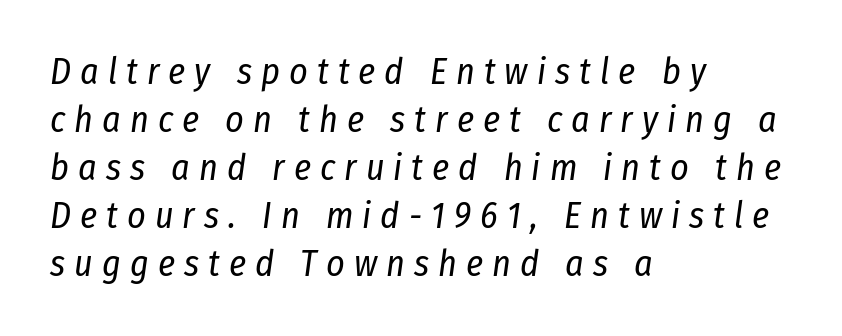
The image shows 36 px regular-weight, condensed type, italic (leaning right); set left-aligned, normal line spacing (1.33x), unusually wide letter spacing (+0.25 em), not underlined; low stroke contrast and a medium x-height.
